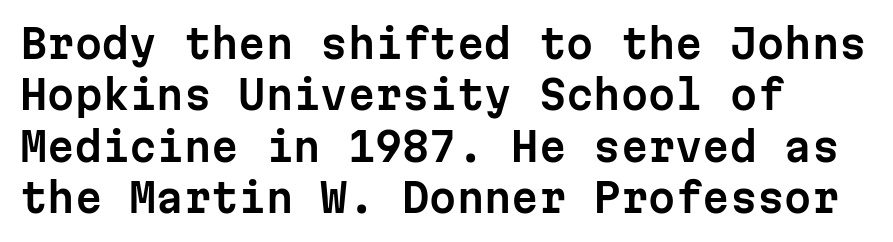
The image shows 39 px sans-serif type, upright, monospaced; set left-aligned, normal line spacing (1.32x), normal letter spacing, not underlined; low stroke contrast and a medium x-height.
